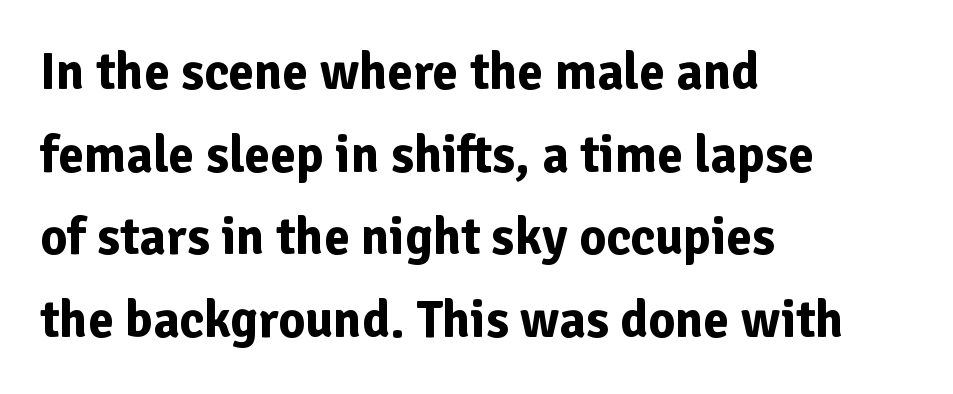
{"serif": "no", "italic": "no", "bold": "yes", "weight": "bold", "width": "normal", "stroke_contrast": "low", "x_height": "medium", "monospaced": "no", "underline": "no", "align": "left", "line_spacing": "normal", "line_spacing_ratio": 1.59, "letter_spacing": "normal", "letter_spacing_em": 0.0, "glyph_px": 52}
